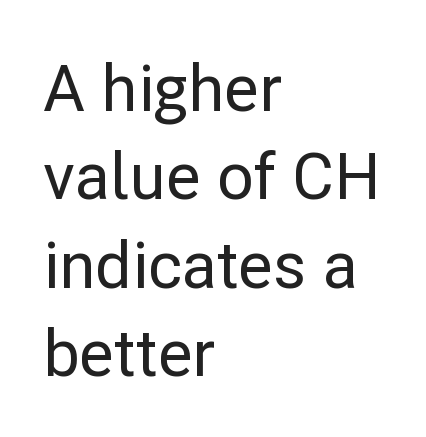
Q: Is the text italic (slanted)? A: No, it is upright.
Q: Is the typeface a serif or a sans-serif typeface? A: Sans-serif.
Q: Is the text underlined? A: No.
Q: How is the paragraph aligned? A: Left-aligned.
Q: Is the spacing between letters normal or unusually wide? A: Normal.
Q: Is the spacing between lines tight, normal or loose? A: Normal.
Q: Width (condensed, normal, or wide)? A: Normal.
Q: Stroke contrast? A: Low.
Q: x-height? A: Medium.
Q: Monospaced? A: No.
